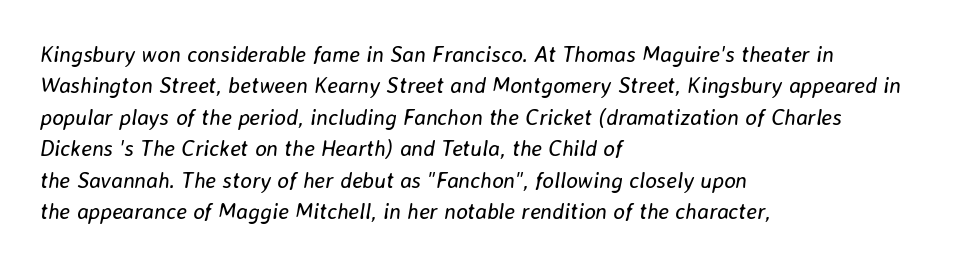
The image shows 22 px text type, italic (leaning right); set left-aligned, normal line spacing (1.43x), normal letter spacing, not underlined.
